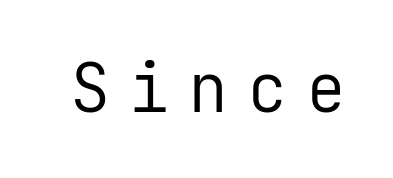
Q: Is the text bold? A: No.
Q: Is the text italic (slanted)? A: No, it is upright.
Q: Is the typeface a serif or a sans-serif typeface? A: Sans-serif.
Q: Is the text underlined? A: No.
Q: Is the spacing between letters normal or unusually wide? A: Unusually wide.
Q: Width (condensed, normal, or wide)? A: Normal.
Q: Stroke contrast? A: Low.
Q: x-height? A: Medium.
Q: Monospaced? A: Yes.
